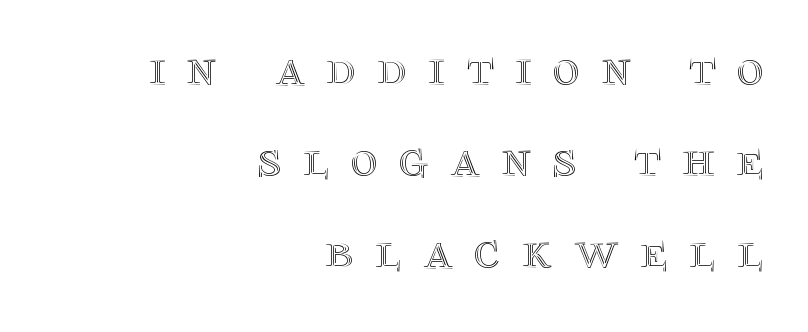
Q: Is the text italic (slanted)? A: No, it is upright.
Q: Is the text underlined? A: No.
Q: How is the paragraph aligned? A: Right-aligned.
Q: Is the spacing between letters normal or unusually wide? A: Unusually wide.
Q: Width (condensed, normal, or wide)? A: Normal.
Q: x-height? A: Large.
Q: Monospaced? A: No.
